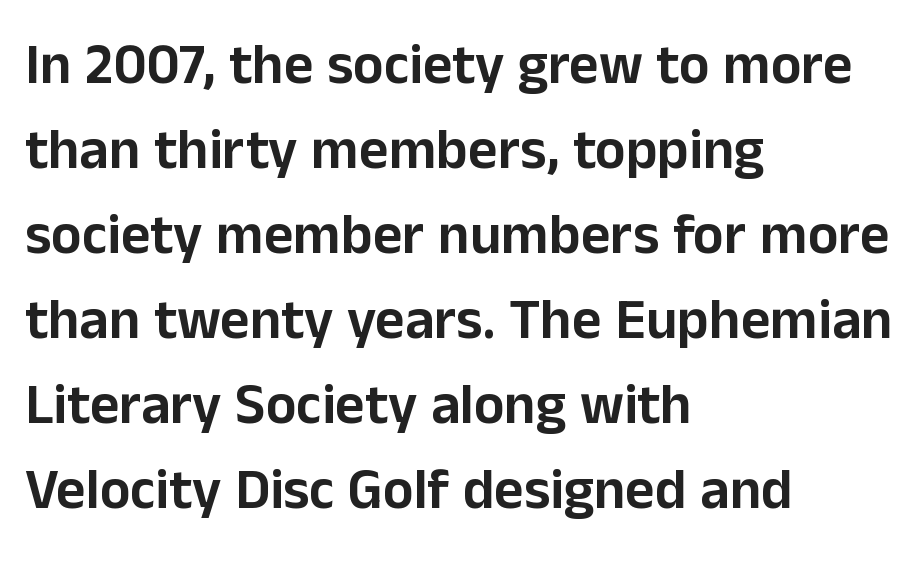
{"serif": "no", "italic": "no", "width": "normal", "stroke_contrast": "low", "x_height": "medium", "monospaced": "no", "underline": "no", "align": "left", "line_spacing": "normal", "line_spacing_ratio": 1.49, "letter_spacing": "normal", "letter_spacing_em": 0.0, "glyph_px": 57}
